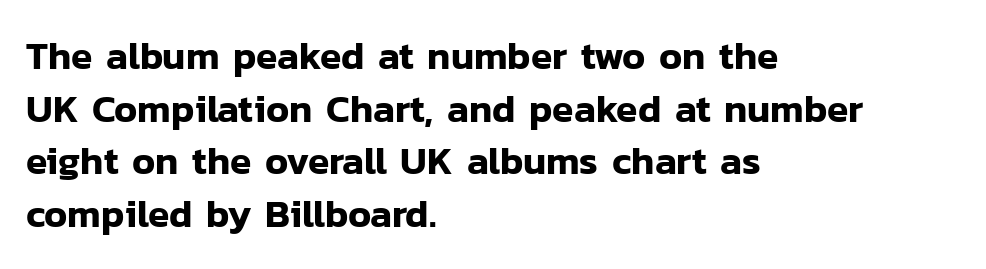
Q: Is the text italic (slanted)? A: No, it is upright.
Q: Is the typeface a serif or a sans-serif typeface? A: Sans-serif.
Q: Is the text underlined? A: No.
Q: How is the paragraph aligned? A: Left-aligned.
Q: Is the spacing between letters normal or unusually wide? A: Normal.
Q: Is the spacing between lines tight, normal or loose? A: Normal.
Q: Width (condensed, normal, or wide)? A: Normal.
Q: Stroke contrast? A: Low.
Q: x-height? A: Medium.
Q: Monospaced? A: No.
